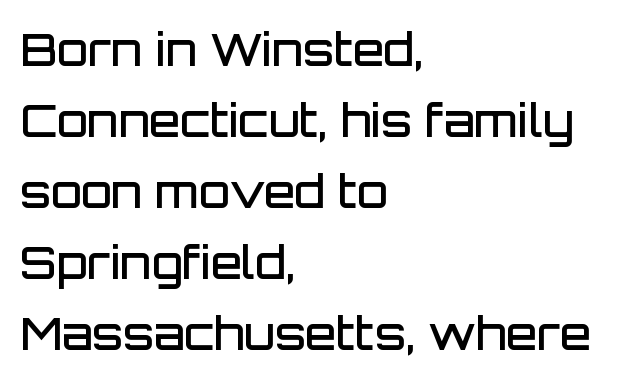
Q: Is the text bold? A: Semi-bold.
Q: Is the text italic (slanted)? A: No, it is upright.
Q: Is the typeface a serif or a sans-serif typeface? A: Sans-serif.
Q: Is the text underlined? A: No.
Q: How is the paragraph aligned? A: Left-aligned.
Q: Is the spacing between letters normal or unusually wide? A: Normal.
Q: Is the spacing between lines tight, normal or loose? A: Normal.
Q: Width (condensed, normal, or wide)? A: Normal.
Q: Stroke contrast? A: Low.
Q: x-height? A: Large.
Q: Monospaced? A: No.
